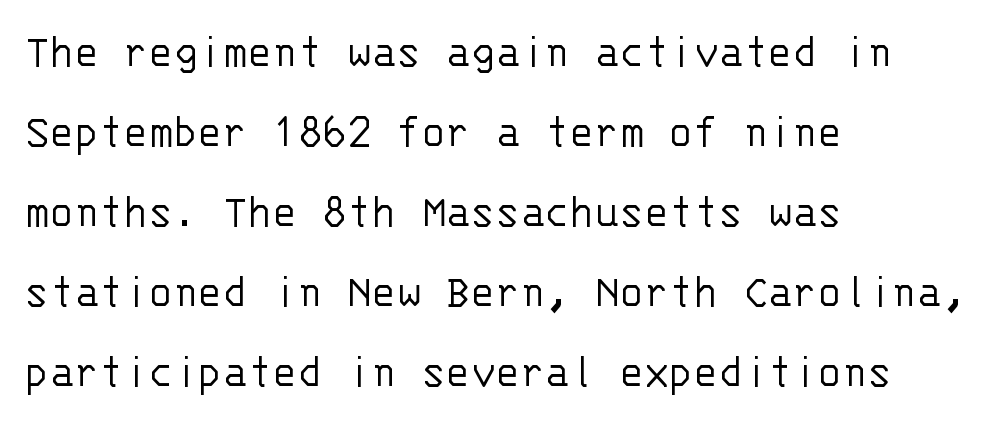
{"serif": "no", "italic": "no", "bold": "no", "weight": "light", "width": "normal", "stroke_contrast": "low", "x_height": "large", "monospaced": "yes", "underline": "no", "align": "left", "line_spacing": "normal", "line_spacing_ratio": 1.57, "letter_spacing": "normal", "letter_spacing_em": 0.0, "glyph_px": 51}
